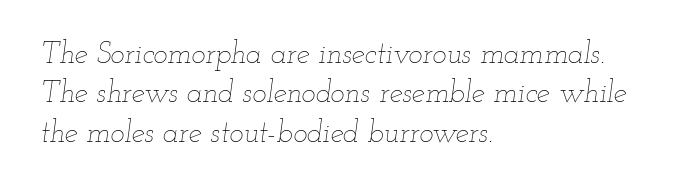
The typeface has the unassuming heft of standard copy or less. The face used here has a pronounced slope to its letters. Rows of type keep a routine distance in the vertical direction. One-word summary of the alignment: left.
